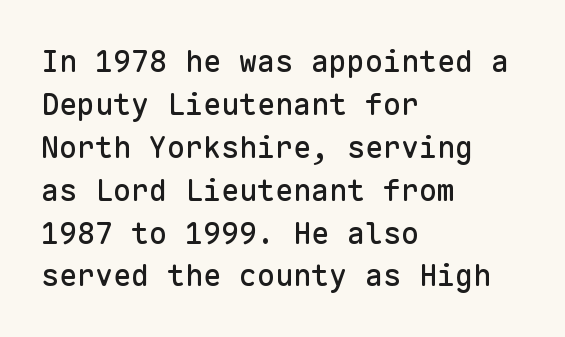
Q: Is the text italic (slanted)? A: No, it is upright.
Q: Is the typeface a serif or a sans-serif typeface? A: Sans-serif.
Q: Is the text underlined? A: No.
Q: How is the paragraph aligned? A: Left-aligned.
Q: Is the spacing between letters normal or unusually wide? A: Normal.
Q: Is the spacing between lines tight, normal or loose? A: Normal.
Q: Width (condensed, normal, or wide)? A: Normal.
Q: Stroke contrast? A: Low.
Q: x-height? A: Medium.
Q: Monospaced? A: Yes.
